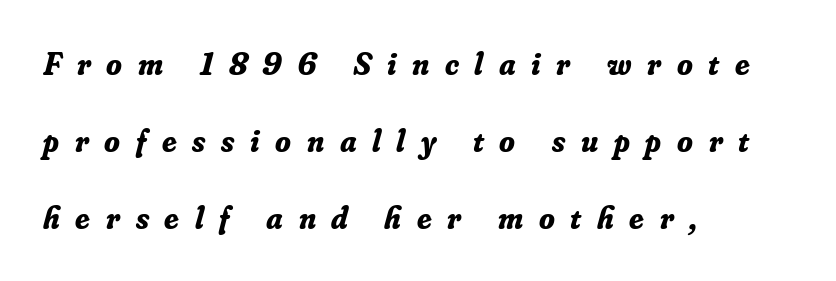
The image shows 32 px bold serif type, italic (leaning right); set left-aligned, loose line spacing (2.4x), unusually wide letter spacing (+0.49 em), not underlined; low stroke contrast and a small x-height.
